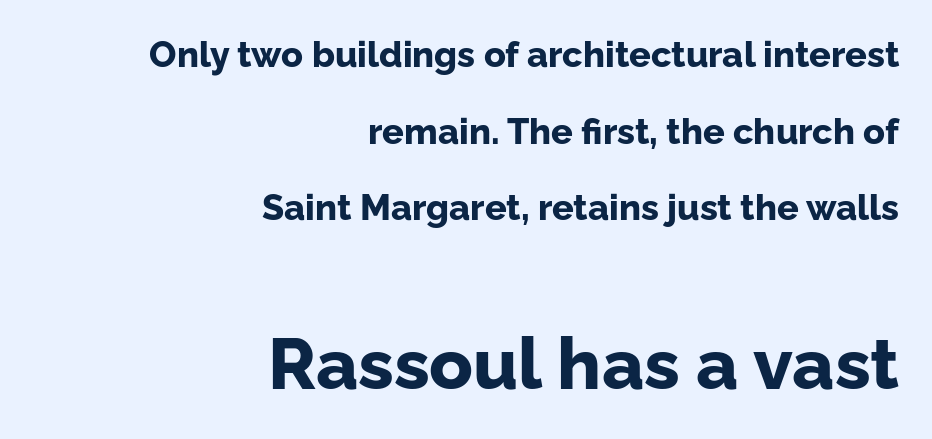
Unlike a traditional serif, this face leaves its strokes unadorned. The lines are spread far apart with generous leading. A student would call this right alignment; a typographer would say flush right, rag left. You get the small type first, then a jump to larger type. The face used here is rendered with its standard letterfit. The font is running at its bold setting.
